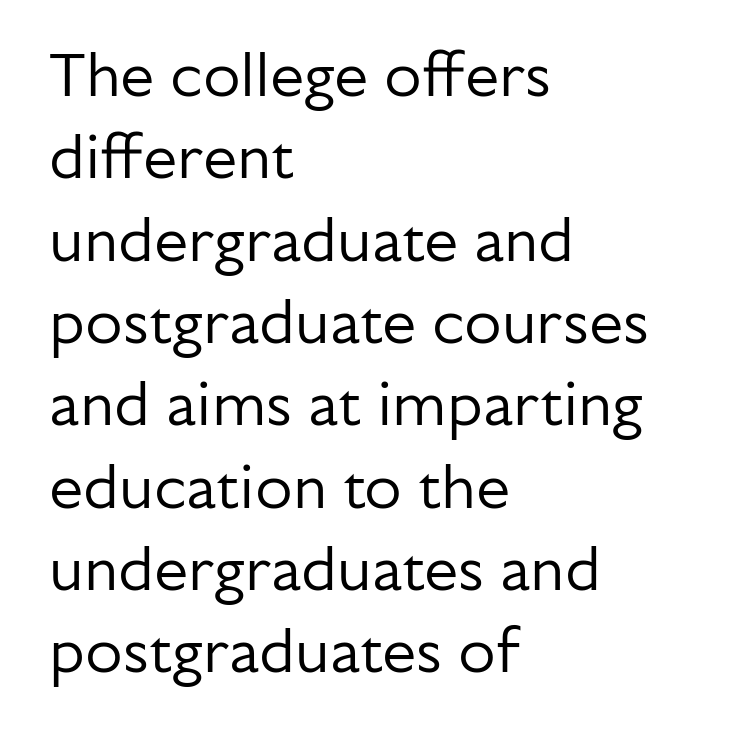
Q: Is the text bold? A: No.
Q: Is the text italic (slanted)? A: No, it is upright.
Q: Is the typeface a serif or a sans-serif typeface? A: Sans-serif.
Q: Is the text underlined? A: No.
Q: How is the paragraph aligned? A: Left-aligned.
Q: Is the spacing between letters normal or unusually wide? A: Normal.
Q: Is the spacing between lines tight, normal or loose? A: Normal.
Q: Width (condensed, normal, or wide)? A: Normal.
Q: Stroke contrast? A: Low.
Q: x-height? A: Medium.
Q: Monospaced? A: No.
